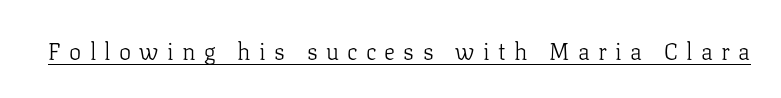
Style check: upright. The weight tops out at a normal text grade. The letterforms stand isolated, each surrounded by extra space. The specimen includes a rule beneath the text block's lines.
